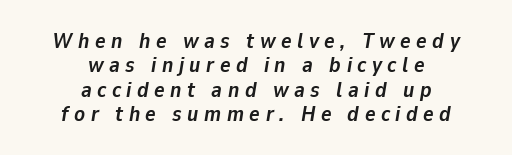
Line spacing here is tight. Words appear elongated and porous because spacing is wide. This sample uses an oblique cut, with every glyph tilted off the vertical. Descenders are the only things crossing below the line.
